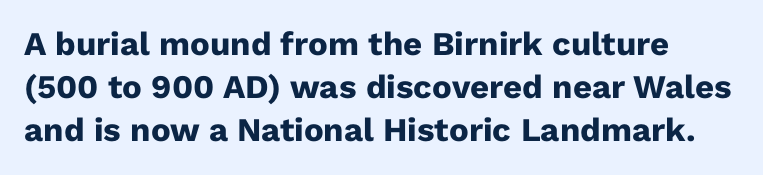
Descender tails drop into unmarked territory. Inter-character spacing is left at the font's built-in metrics. The type sits square on the baseline with zero lean. Looks like regular typesetting: each glyph gets only the width it needs. Regarding leading, the lines here are spaced in the standard way.
